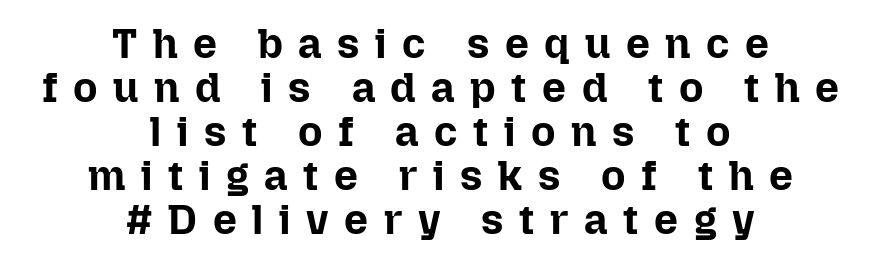
The image shows 42 px bold type, upright; set centered, tight line spacing (1.05x), unusually wide letter spacing (+0.37 em), not underlined; low stroke contrast and a medium x-height.
